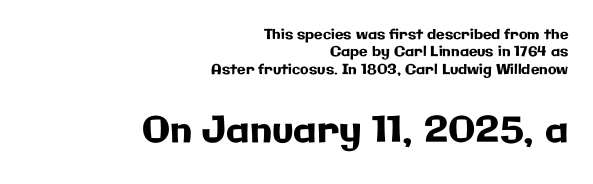
{"serif": "no", "italic": "no", "width": "normal", "stroke_contrast": "low", "x_height": "medium", "monospaced": "no", "underline": "no", "align": "right", "line_spacing": "normal", "line_spacing_ratio": 1.25, "letter_spacing": "normal", "letter_spacing_em": 0.0, "larger_block": "second", "size_ratio": 2.57, "glyph_px": 36}
